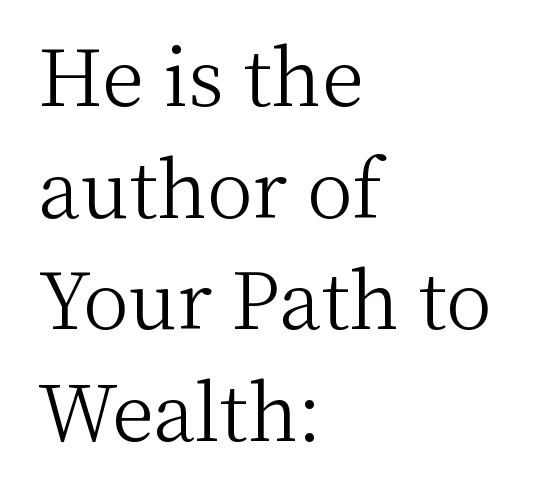
Q: Is the text bold? A: No.
Q: Is the text italic (slanted)? A: No, it is upright.
Q: Is the typeface a serif or a sans-serif typeface? A: Serif.
Q: Is the text underlined? A: No.
Q: How is the paragraph aligned? A: Left-aligned.
Q: Is the spacing between letters normal or unusually wide? A: Normal.
Q: Is the spacing between lines tight, normal or loose? A: Normal.
Q: Width (condensed, normal, or wide)? A: Normal.
Q: Stroke contrast? A: Medium.
Q: x-height? A: Medium.
Q: Monospaced? A: No.
